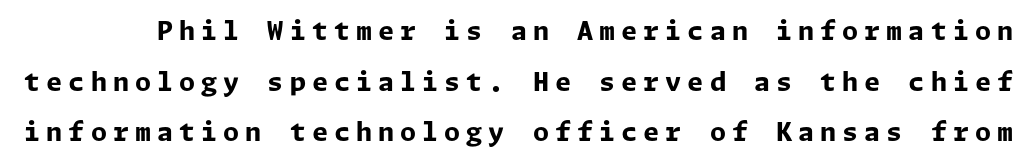
Q: Is the text bold? A: Yes.
Q: Is the text italic (slanted)? A: No, it is upright.
Q: Is the text underlined? A: No.
Q: Is the spacing between letters normal or unusually wide? A: Unusually wide.
Q: Is the spacing between lines tight, normal or loose? A: Loose.
